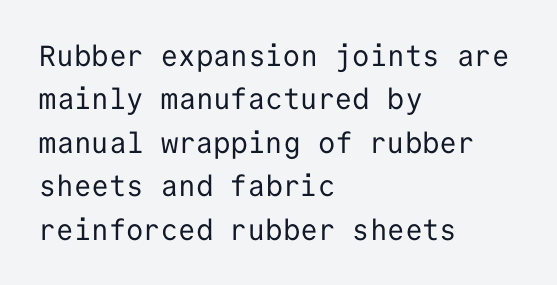
The rendering anchors every line to the left-hand side. Posture: straight, roman, zero tilt. The horizontal fit of the characters is conventional and even. Every character here occupies the same horizontal width, giving the sample a typewriter-like rhythm.
